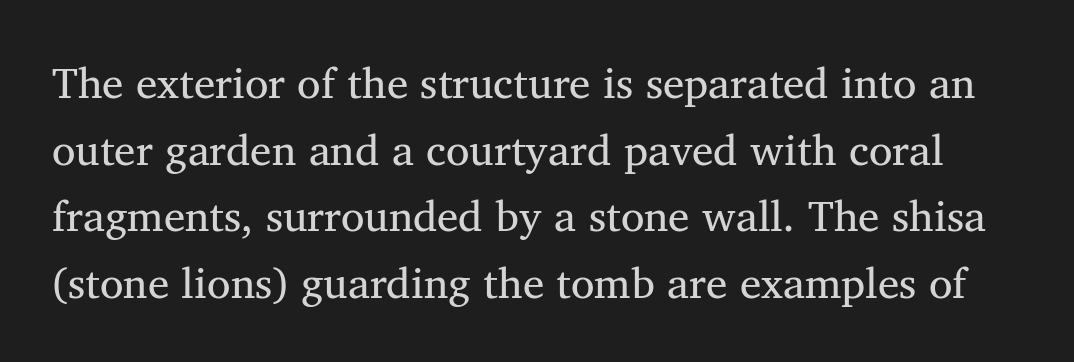
Q: Is the text bold? A: No.
Q: Is the typeface a serif or a sans-serif typeface? A: Serif.
Q: Is the text underlined? A: No.
Q: Is the spacing between letters normal or unusually wide? A: Normal.
Q: Is the spacing between lines tight, normal or loose? A: Normal.
Q: Width (condensed, normal, or wide)? A: Normal.
Q: Stroke contrast? A: Medium.
Q: x-height? A: Medium.
Q: Monospaced? A: No.
